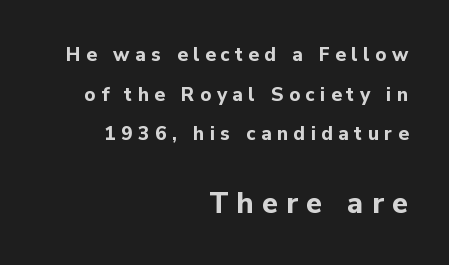
Q: Is the text bold? A: Yes.
Q: Is the text italic (slanted)? A: No, it is upright.
Q: Is the typeface a serif or a sans-serif typeface? A: Sans-serif.
Q: Is the text underlined? A: No.
Q: How is the paragraph aligned? A: Right-aligned.
Q: Is the spacing between letters normal or unusually wide? A: Unusually wide.
Q: Is the spacing between lines tight, normal or loose? A: Loose.
Q: Which block of text is set in a larger size, the first (top) or the second (bottom)? A: The second (bottom) one.
Q: Width (condensed, normal, or wide)? A: Normal.
Q: Stroke contrast? A: Low.
Q: x-height? A: Medium.
Q: Monospaced? A: No.
